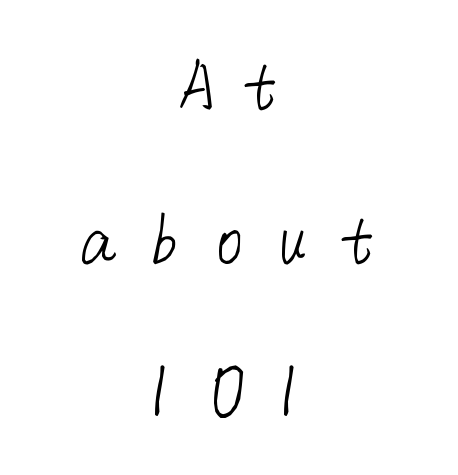
The image shows 78 px light sans-serif type; set centered, loose line spacing (1.97x), unusually wide letter spacing (+0.33 em), not underlined; low stroke contrast and a medium x-height.
